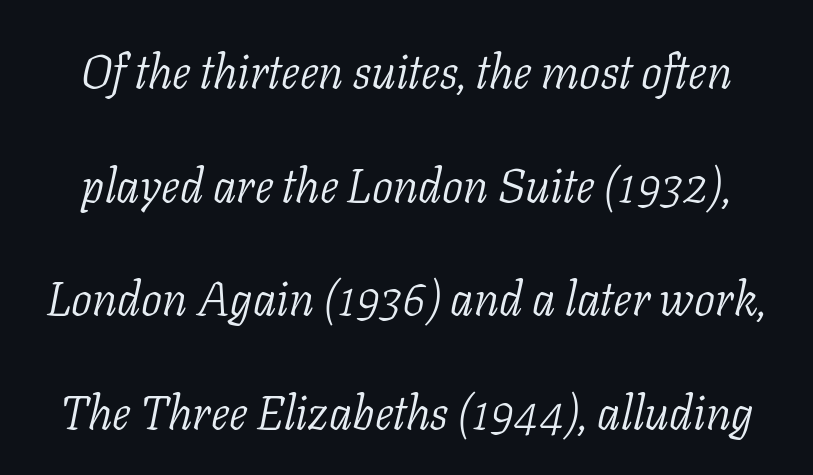
The face used here is proportionally spaced, like ordinary book or web type. Weight: not bold — regular or lighter. Default kerning and tracking; the words read as compact shapes. In terms of leading, this rendering errs on the spacious side. The rendering shows small feet on the letterforms — a serif design. The glyphs are unaccompanied by any horizontal stroke below them.
